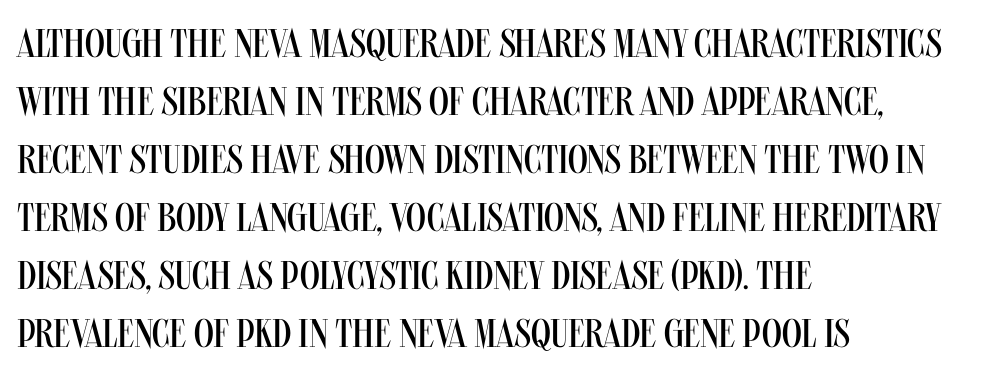
The image shows 40 px regular-weight, condensed sans-serif type, upright; set left-aligned, normal line spacing (1.45x), normal letter spacing, not underlined; medium stroke contrast and a large x-height.
